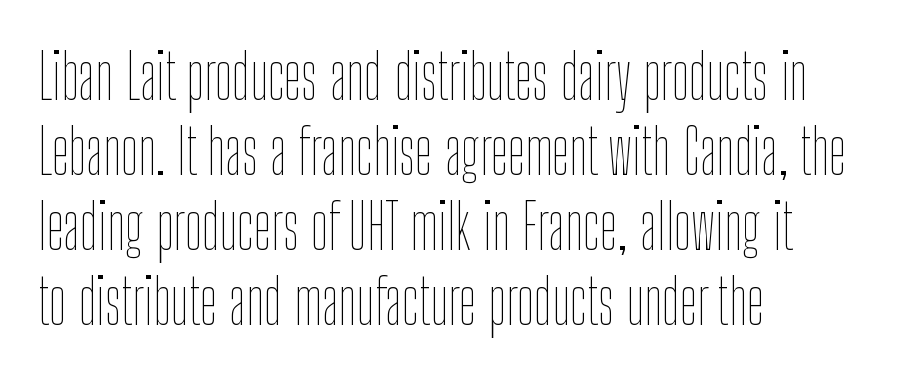
The image shows 62 px thin, condensed type, upright; set left-aligned, line spacing 1.21x, normal letter spacing, not underlined; low stroke contrast and a medium x-height.
